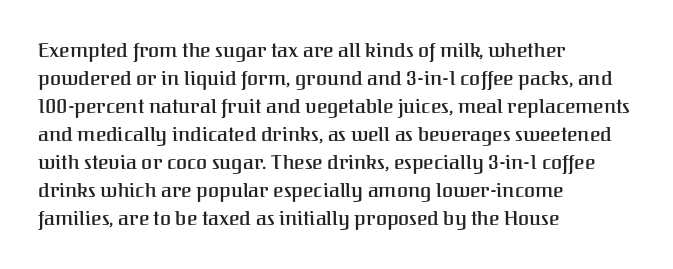
Ordinary non-slanted type is in use. Type without underlining. A typesetter would call this zero additional tracking. Horizontally, the lines are justified to the leading edge only. Honestly, the row spacing looks completely unremarkable.
